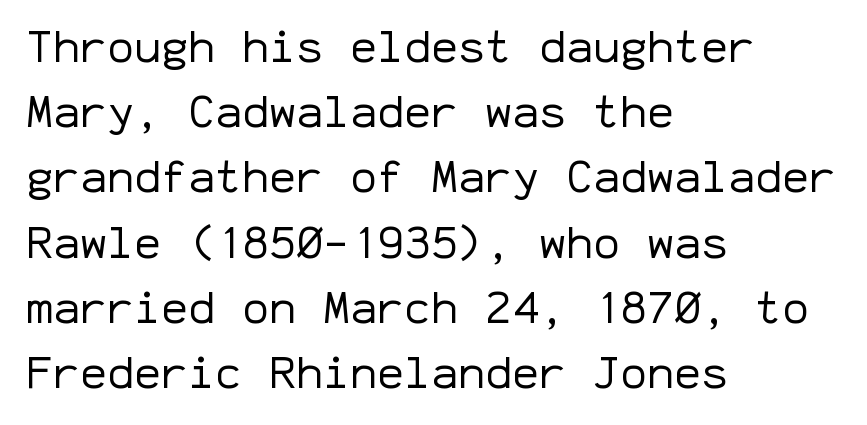
Q: Is the text bold? A: No.
Q: Is the text italic (slanted)? A: No, it is upright.
Q: Is the typeface a serif or a sans-serif typeface? A: Sans-serif.
Q: Is the text underlined? A: No.
Q: How is the paragraph aligned? A: Left-aligned.
Q: Is the spacing between letters normal or unusually wide? A: Normal.
Q: Is the spacing between lines tight, normal or loose? A: Normal.
Q: Width (condensed, normal, or wide)? A: Normal.
Q: Stroke contrast? A: Low.
Q: x-height? A: Medium.
Q: Monospaced? A: Yes.
